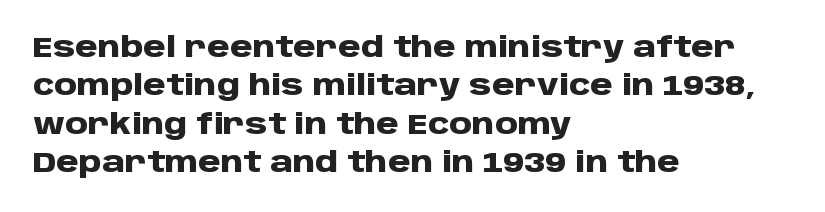
The image shows 29 px heavy sans-serif type, upright; set left-aligned, normal line spacing (1.32x), normal letter spacing, not underlined; low stroke contrast and a large x-height.
